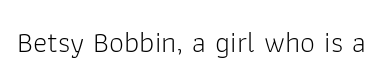
Q: Is the text bold? A: No.
Q: Is the text italic (slanted)? A: No, it is upright.
Q: Is the typeface a serif or a sans-serif typeface? A: Sans-serif.
Q: Is the text underlined? A: No.
Q: Is the spacing between letters normal or unusually wide? A: Normal.
Q: Width (condensed, normal, or wide)? A: Normal.
Q: Stroke contrast? A: Low.
Q: x-height? A: Medium.
Q: Monospaced? A: No.
